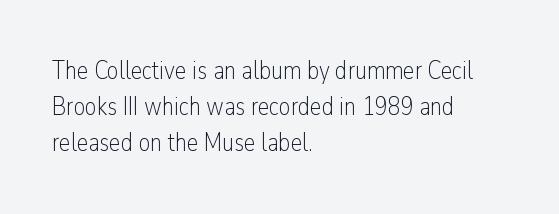
Q: Is the text bold? A: No.
Q: Is the text italic (slanted)? A: No, it is upright.
Q: Is the text underlined? A: No.
Q: How is the paragraph aligned? A: Left-aligned.
Q: Is the spacing between letters normal or unusually wide? A: Normal.
Q: Is the spacing between lines tight, normal or loose? A: Normal.
